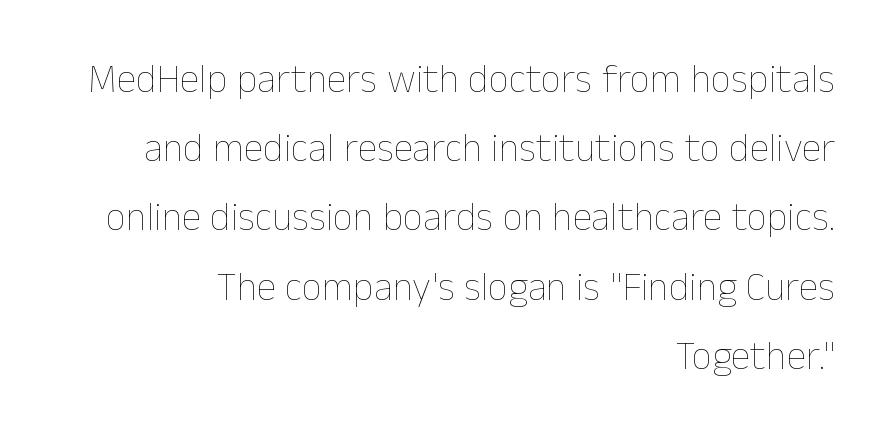
The image shows 40 px thin type, upright; set right-aligned, line spacing 1.73x, normal letter spacing, not underlined; low stroke contrast and a medium x-height.
